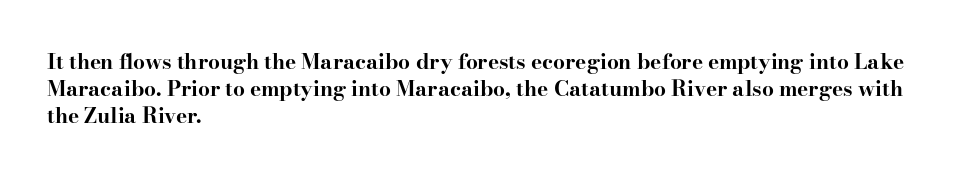
The image shows 21 px bold type, upright; set left-aligned, normal line spacing (1.28x), normal letter spacing, not underlined.
